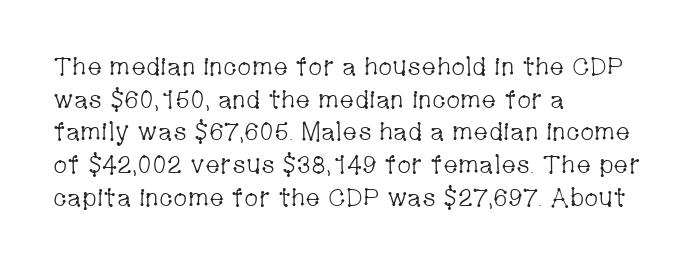
The image shows 25 px text type, upright; set left-aligned, normal line spacing (1.31x), normal letter spacing, not underlined.
